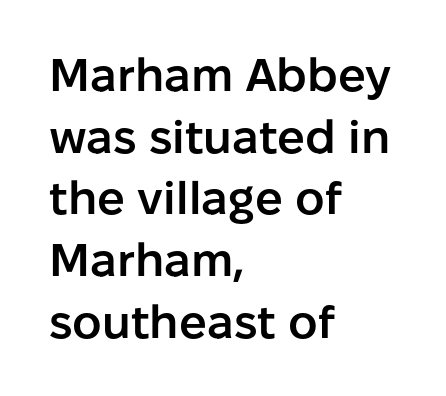
The image shows 46 px semibold sans-serif type, upright; set left-aligned, normal line spacing (1.34x), normal letter spacing, not underlined; low stroke contrast and a medium x-height.
